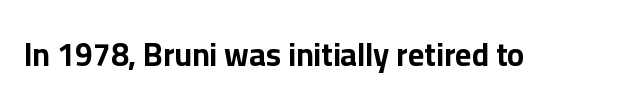
Do the characters align in a grid? No, the font is proportional. The strokes are fattened all the way to bold. The specimen omits any rule beneath the text block's lines. Words appear dense and cohesive because spacing is normal.
